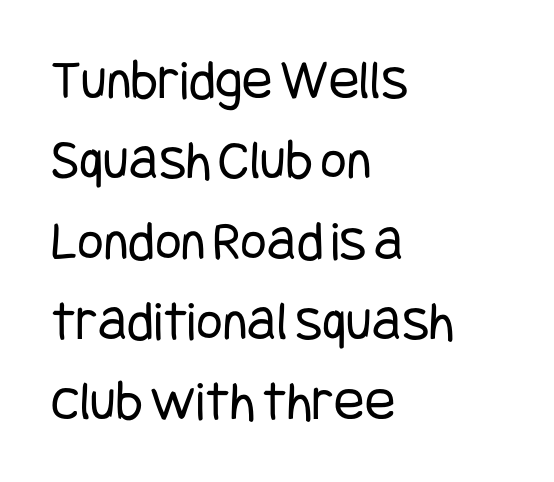
Q: Is the text bold? A: No.
Q: Is the text italic (slanted)? A: No, it is upright.
Q: Is the typeface a serif or a sans-serif typeface? A: Sans-serif.
Q: Is the text underlined? A: No.
Q: How is the paragraph aligned? A: Left-aligned.
Q: Is the spacing between letters normal or unusually wide? A: Normal.
Q: Is the spacing between lines tight, normal or loose? A: Normal.
Q: Width (condensed, normal, or wide)? A: Condensed.
Q: Stroke contrast? A: Low.
Q: x-height? A: Large.
